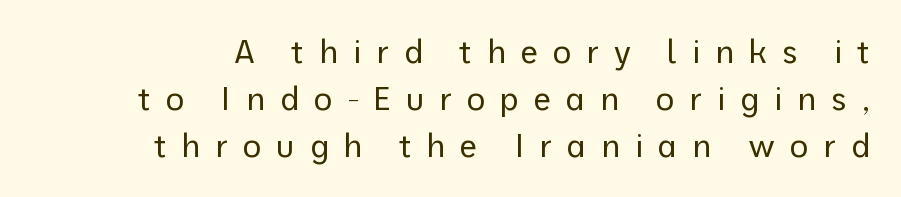
Q: Is the text bold? A: No.
Q: Is the text italic (slanted)? A: No, it is upright.
Q: Is the typeface a serif or a sans-serif typeface? A: Sans-serif.
Q: Is the text underlined? A: No.
Q: Is the spacing between letters normal or unusually wide? A: Unusually wide.
Q: Is the spacing between lines tight, normal or loose? A: Normal.
Q: Width (condensed, normal, or wide)? A: Normal.
Q: Stroke contrast? A: Low.
Q: x-height? A: Medium.
Q: Monospaced? A: No.
